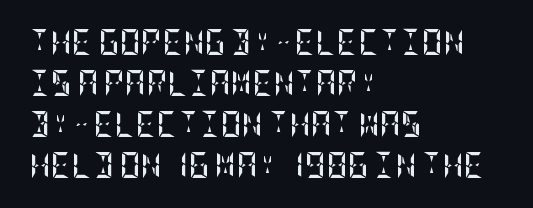
Q: Is the text bold? A: Yes.
Q: Is the text italic (slanted)? A: No, it is upright.
Q: Is the text underlined? A: No.
Q: How is the paragraph aligned? A: Left-aligned.
Q: Is the spacing between letters normal or unusually wide? A: Normal.
Q: Is the spacing between lines tight, normal or loose? A: Normal.
